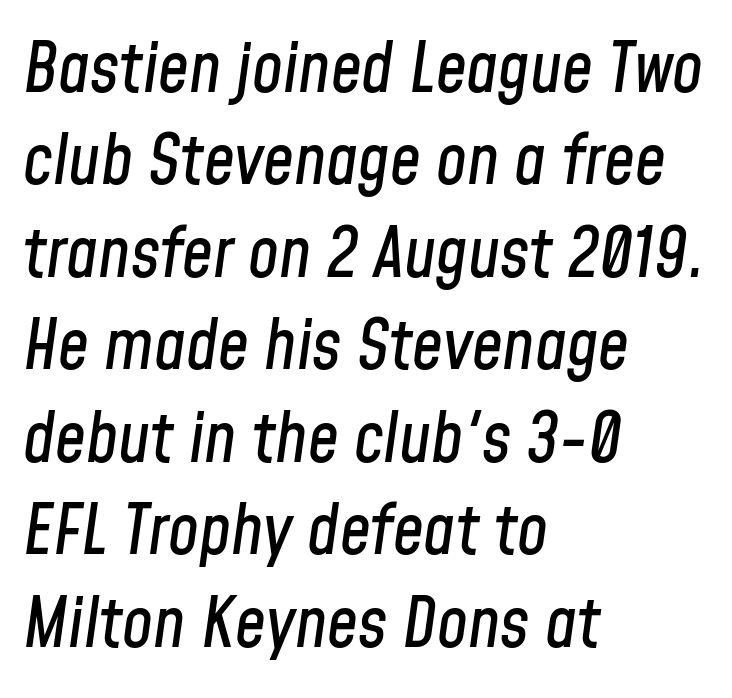
{"italic": "yes", "lean": "right", "slant_degrees": 8, "width": "condensed", "stroke_contrast": "low", "x_height": "medium", "monospaced": "no", "underline": "no", "align": "left", "line_spacing": "normal", "line_spacing_ratio": 1.34, "letter_spacing": "normal", "letter_spacing_em": 0.0, "glyph_px": 69}
